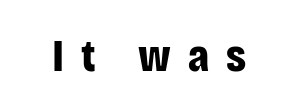
{"serif": "no", "italic": "no", "bold": "yes", "weight": "bold", "width": "condensed", "stroke_contrast": "low", "x_height": "large", "monospaced": "no", "underline": "no", "letter_spacing": "wide", "letter_spacing_em": 0.37, "glyph_px": 46}
